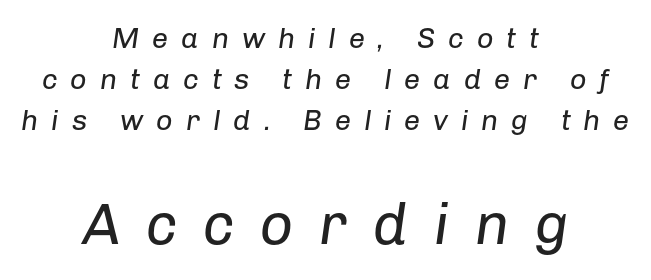
{"italic": "yes", "lean": "right", "slant_degrees": 8, "bold": "no", "weight": "regular", "width": "normal", "stroke_contrast": "low", "x_height": "medium", "monospaced": "no", "underline": "no", "align": "center", "line_spacing": "normal", "line_spacing_ratio": 1.41, "letter_spacing": "wide", "letter_spacing_em": 0.44, "larger_block": "second", "size_ratio": 2.0, "glyph_px": 58}
